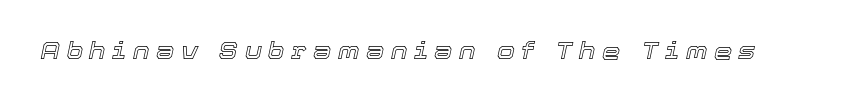
{"italic": "yes", "lean": "right", "slant_degrees": 12, "underline": "no", "letter_spacing": "wide", "letter_spacing_em": 0.29, "glyph_px": 23}
